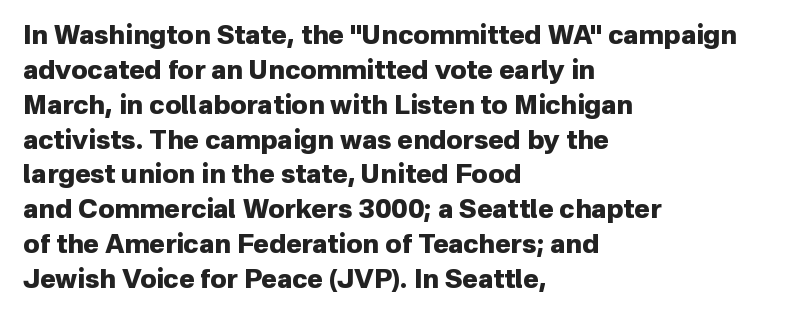
Q: Is the text bold? A: Yes.
Q: Is the text italic (slanted)? A: No, it is upright.
Q: Is the text underlined? A: No.
Q: How is the paragraph aligned? A: Left-aligned.
Q: Is the spacing between letters normal or unusually wide? A: Normal.
Q: Is the spacing between lines tight, normal or loose? A: Normal.
